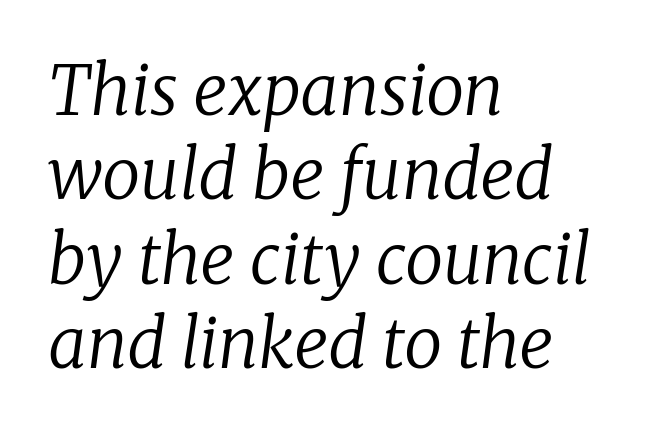
The image shows 68 px regular-weight serif type, italic (leaning right); set left-aligned, line spacing 1.24x, normal letter spacing, not underlined; low stroke contrast and a medium x-height.
